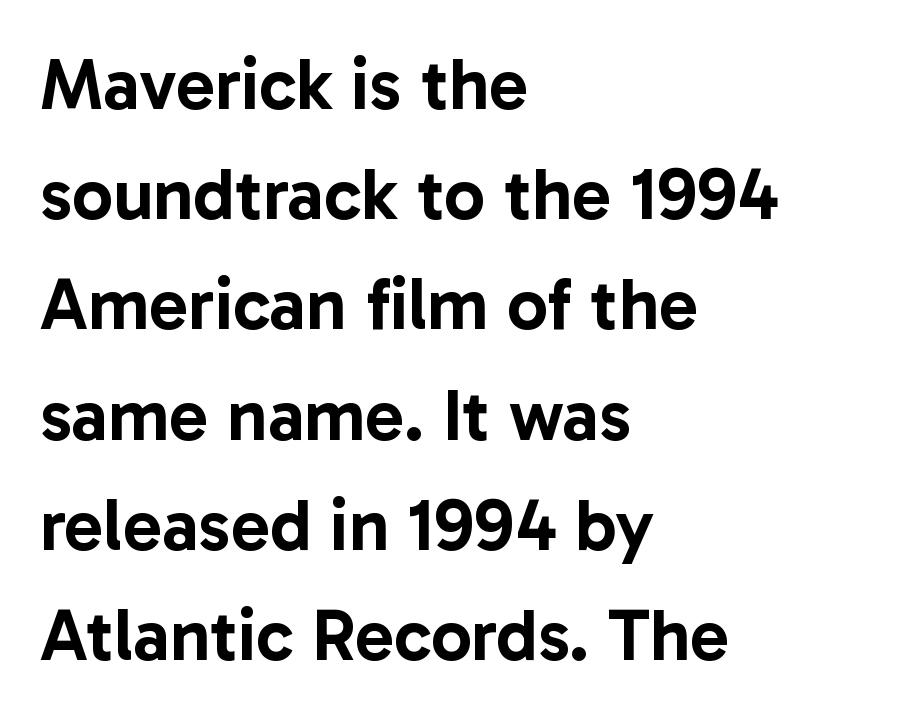
Vertical strokes here are truly vertical. One glance says typical: line gaps are just what's usual. The space beneath each line is pristine and unruled. The letters carry no serifs — their stems end cleanly without finishing strokes. You could not count columns in this text — the font is proportionally spaced. These lines keep a tight, regular rhythm from letter to letter.
